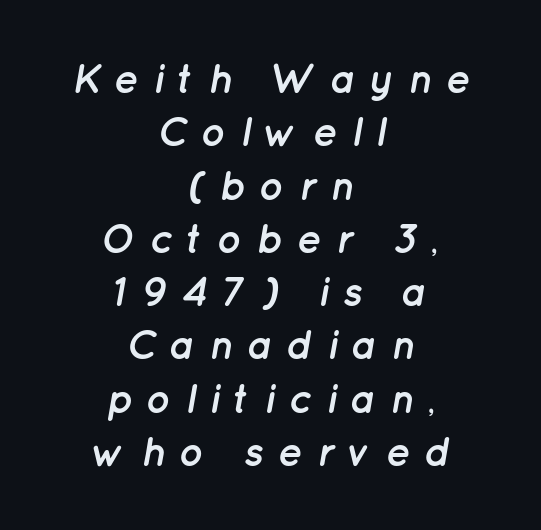
Q: Is the text bold? A: Yes.
Q: Is the text italic (slanted)? A: Yes, it leans right by about 12 degrees.
Q: Is the text underlined? A: No.
Q: How is the paragraph aligned? A: Centered.
Q: Is the spacing between letters normal or unusually wide? A: Unusually wide.
Q: Is the spacing between lines tight, normal or loose? A: Normal.
Q: Width (condensed, normal, or wide)? A: Normal.
Q: Stroke contrast? A: Low.
Q: x-height? A: Medium.
Q: Monospaced? A: No.
